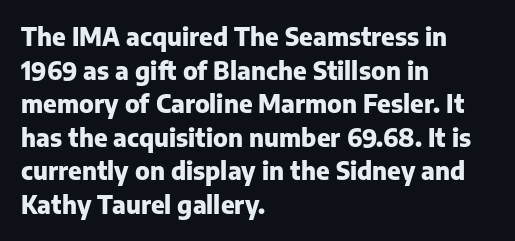
{"italic": "no", "bold": "yes", "underline": "no", "align": "left", "line_spacing": "normal", "line_spacing_ratio": 1.4, "letter_spacing": "normal", "letter_spacing_em": 0.0, "glyph_px": 24}
